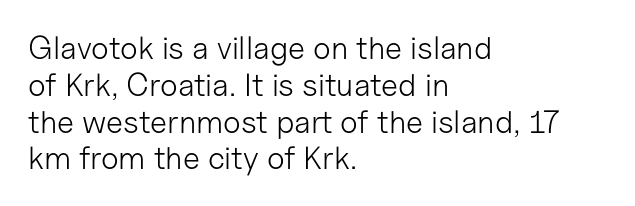
{"serif": "no", "italic": "no", "bold": "no", "weight": "light", "width": "normal", "stroke_contrast": "low", "x_height": "medium", "monospaced": "no", "underline": "no", "align": "left", "line_spacing": "tight", "line_spacing_ratio": 1.15, "letter_spacing": "normal", "letter_spacing_em": 0.0, "glyph_px": 32}
